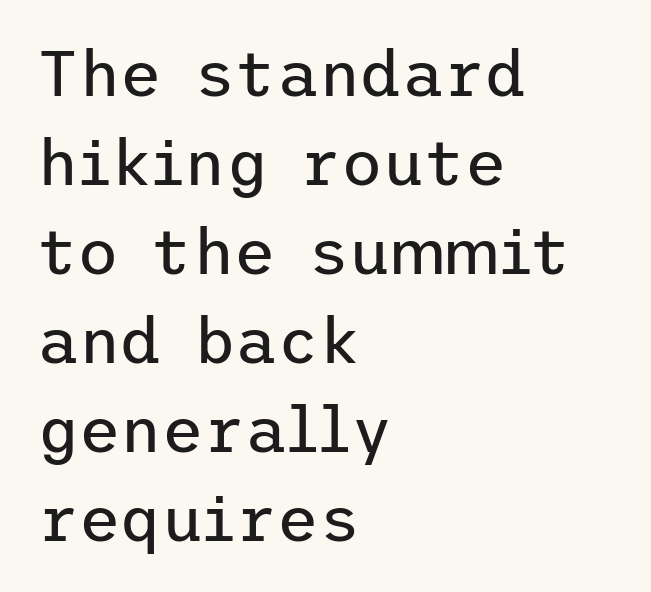
The image shows 64 px regular-weight sans-serif type, upright; set left-aligned, normal line spacing (1.39x), normal letter spacing, not underlined; low stroke contrast and a medium x-height.
